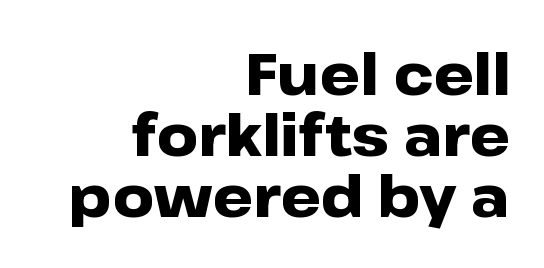
Each letter's strokes conclude bluntly, with no projecting serifs. Baseline-to-baseline distance is barely more than the letter height. Think of a printed novel: that variable character pitch is what you see here. Check the space under the baseline: it is left empty. Reading down the block, your eye finds every line finishing at a fixed right position. Every stem runs plumb, perpendicular to the baseline.
